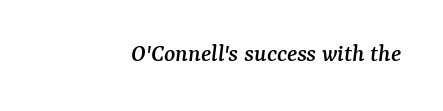
{"italic": "yes", "lean": "right", "slant_degrees": 7, "underline": "no", "letter_spacing": "normal", "letter_spacing_em": 0.0, "glyph_px": 26}
